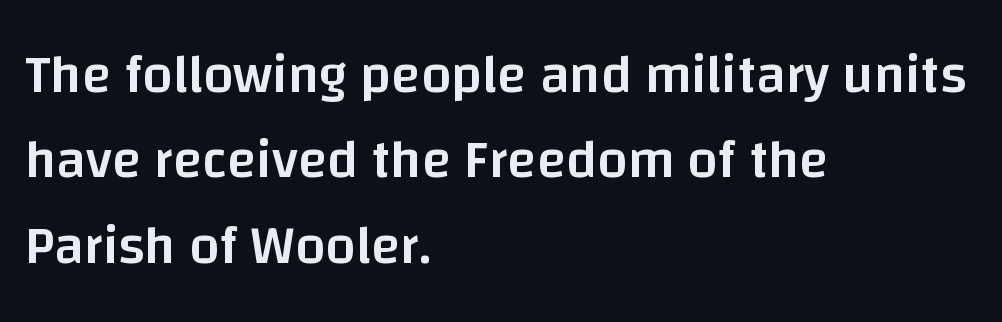
{"serif": "no", "italic": "no", "bold": "semi", "weight": "semibold", "width": "normal", "stroke_contrast": "low", "x_height": "large", "monospaced": "no", "underline": "no", "align": "left", "line_spacing": "normal", "line_spacing_ratio": 1.58, "letter_spacing": "normal", "letter_spacing_em": 0.0, "glyph_px": 54}
